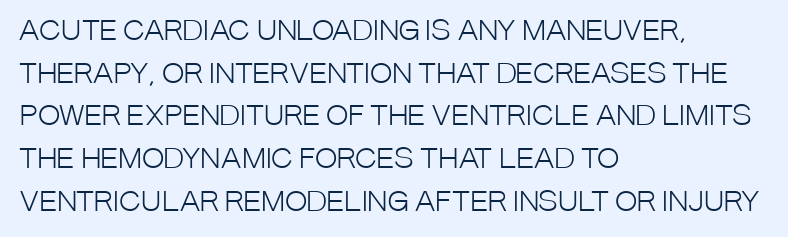
Q: Is the text bold? A: No.
Q: Is the text italic (slanted)? A: No, it is upright.
Q: Is the text underlined? A: No.
Q: How is the paragraph aligned? A: Left-aligned.
Q: Is the spacing between letters normal or unusually wide? A: Normal.
Q: Is the spacing between lines tight, normal or loose? A: Normal.
